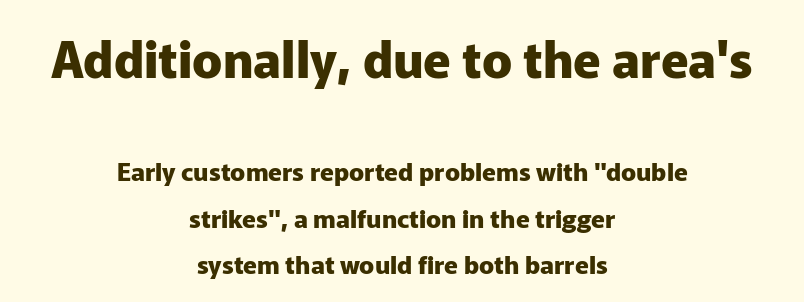
{"serif": "no", "italic": "no", "bold": "yes", "weight": "heavy", "width": "normal", "stroke_contrast": "low", "x_height": "medium", "monospaced": "no", "underline": "no", "align": "center", "line_spacing_ratio": 1.85, "letter_spacing": "normal", "letter_spacing_em": 0.0, "larger_block": "first", "size_ratio": 2.0, "glyph_px": 50}
